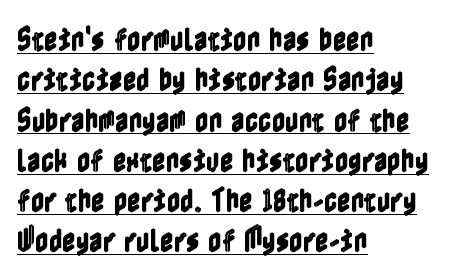
{"italic": "no", "underline": "yes", "align": "left", "line_spacing": "normal", "line_spacing_ratio": 1.55, "letter_spacing": "normal", "letter_spacing_em": 0.0, "glyph_px": 26}
